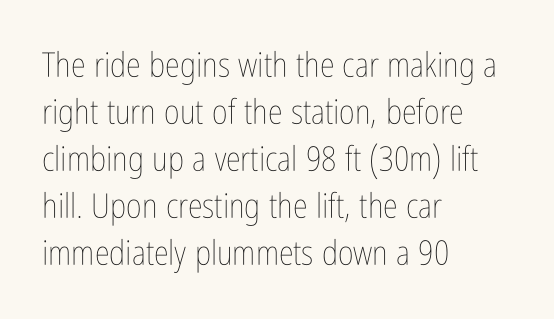
The image shows 34 px thin, condensed type, upright; set left-aligned, normal line spacing (1.38x), normal letter spacing, not underlined; low stroke contrast and a medium x-height.
